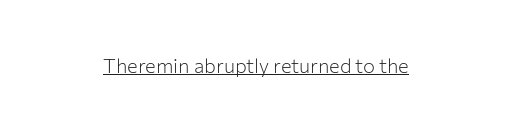
Q: Is the text bold? A: No.
Q: Is the text italic (slanted)? A: No, it is upright.
Q: Is the text underlined? A: Yes.
Q: How is the paragraph aligned? A: Centered.
Q: Is the spacing between letters normal or unusually wide? A: Normal.
